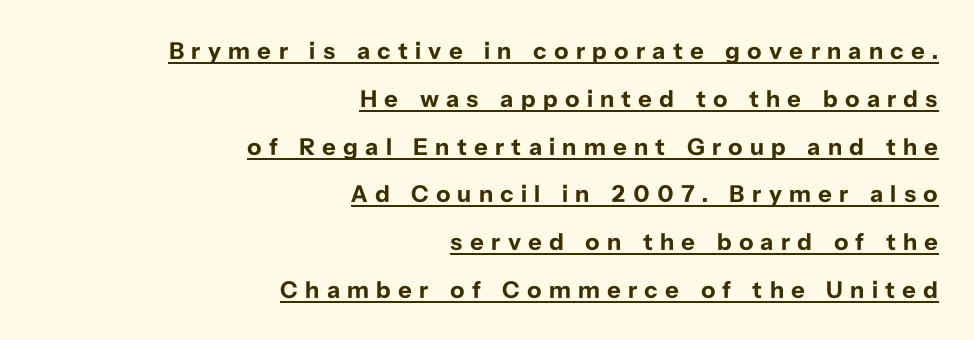
Does the weight exceed regular? Yes, all the way to bold. A great deal of white space separates one row of letters from the next. This sample is right-justified, so line beginnings fall wherever the words allow. The rendering inserts visible extra space after every character. The lettering holds an erect, upright posture throughout. This sample carries an underscore along the baseline area.
